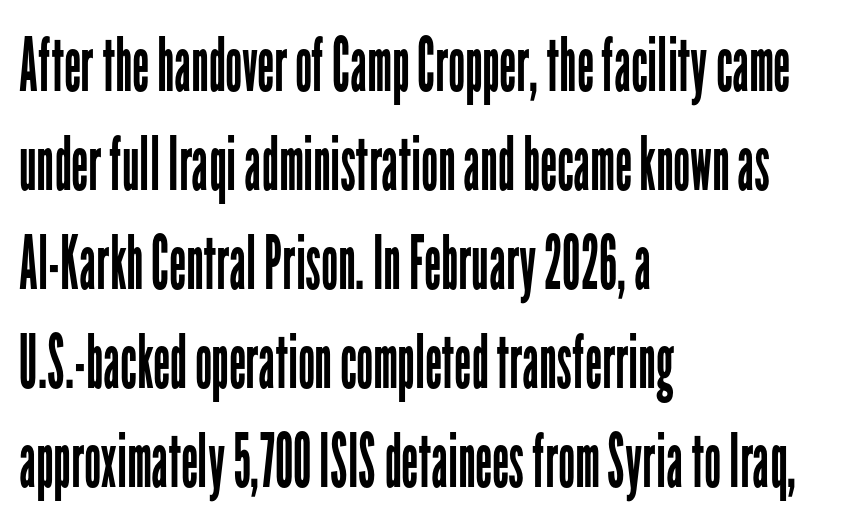
Regarding serifs, this sample does without them. No extra tracking has been applied to these lines. Visually the block forms a straight wall on the left and a jagged coastline on the right. The letters advance in unequal steps, a hallmark of proportional type. The strokes carry an ordinary text weight at most.
